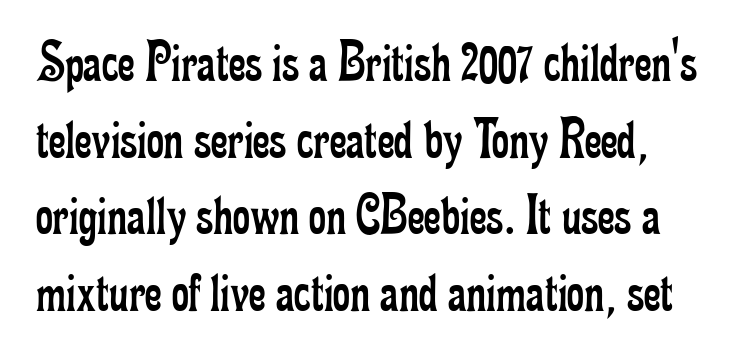
Q: Is the text bold? A: No.
Q: Is the text italic (slanted)? A: No, it is upright.
Q: Is the typeface a serif or a sans-serif typeface? A: Serif.
Q: Is the text underlined? A: No.
Q: How is the paragraph aligned? A: Left-aligned.
Q: Is the spacing between letters normal or unusually wide? A: Normal.
Q: Is the spacing between lines tight, normal or loose? A: Normal.
Q: Width (condensed, normal, or wide)? A: Condensed.
Q: Stroke contrast? A: Low.
Q: x-height? A: Small.
Q: Monospaced? A: No.
